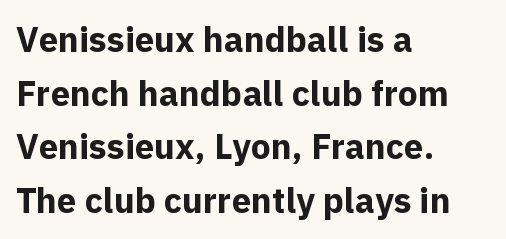
The zone under the glyphs is completely vacant. These words are printed bold, with thick strokes throughout. This rendering leaves character spacing at its baseline value. Character widths vary here, with narrow letters taking less room than wide ones.
